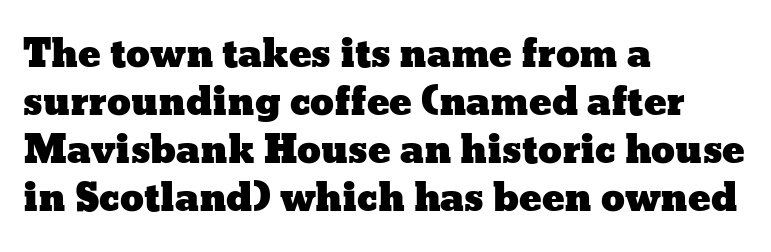
The image shows 38 px wide type, upright; set left-aligned, normal line spacing (1.26x), normal letter spacing, not underlined; low stroke contrast and a medium x-height.
